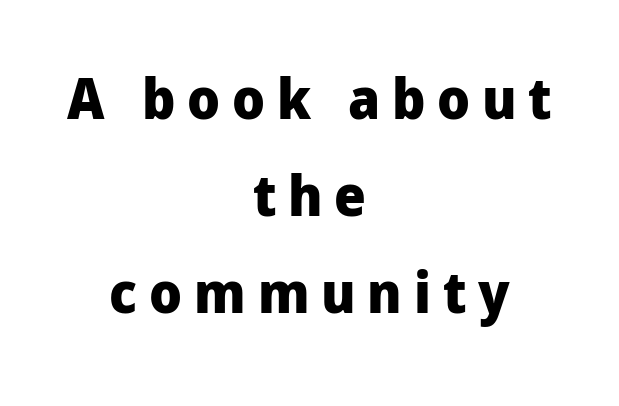
The baseline area is clear. Spacing between characters has been opened up far beyond the box default. Regarding serifs, this sample does without them. Note the varied advance widths — an 'i' is clearly narrower than an 'm'.
